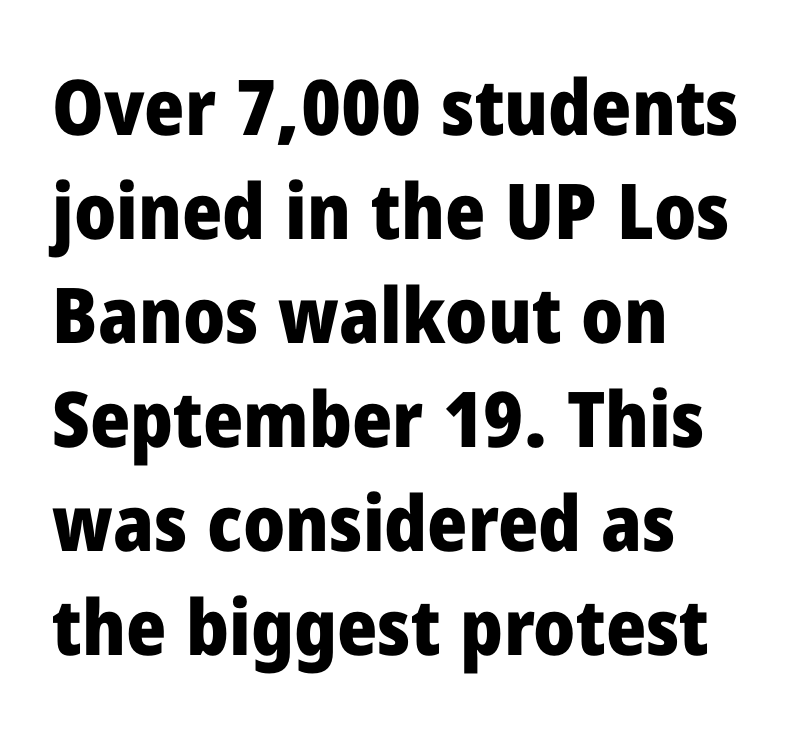
Q: Is the text bold? A: Yes.
Q: Is the text italic (slanted)? A: No, it is upright.
Q: Is the typeface a serif or a sans-serif typeface? A: Sans-serif.
Q: Is the text underlined? A: No.
Q: How is the paragraph aligned? A: Left-aligned.
Q: Is the spacing between letters normal or unusually wide? A: Normal.
Q: Is the spacing between lines tight, normal or loose? A: Normal.
Q: Width (condensed, normal, or wide)? A: Normal.
Q: Stroke contrast? A: Low.
Q: x-height? A: Medium.
Q: Monospaced? A: No.
